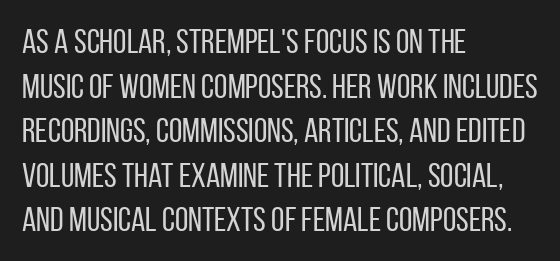
The image shows 34 px regular-weight, condensed sans-serif type, upright; set left-aligned, normal line spacing (1.31x), normal letter spacing, not underlined; low stroke contrast and a large x-height.
